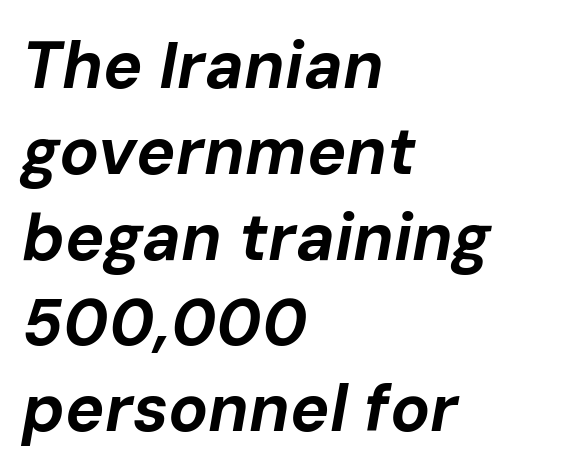
The image shows 66 px bold type, italic (leaning right); set left-aligned, normal line spacing (1.3x), normal letter spacing, not underlined; low stroke contrast and a medium x-height.
